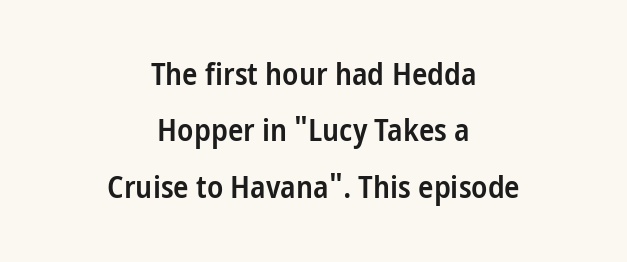
{"serif": "no", "italic": "no", "bold": "semi", "weight": "semibold", "width": "condensed", "stroke_contrast": "low", "x_height": "medium", "monospaced": "no", "underline": "no", "align": "center", "line_spacing_ratio": 1.76, "letter_spacing": "normal", "letter_spacing_em": 0.0, "glyph_px": 32}
